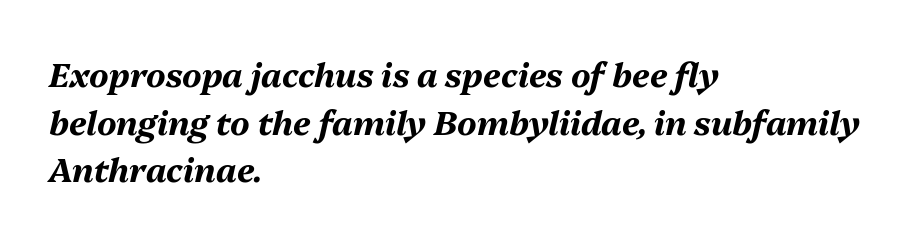
The image shows 33 px bold type, italic (leaning right); set left-aligned, normal line spacing (1.44x), normal letter spacing, not underlined; medium stroke contrast and a medium x-height.
